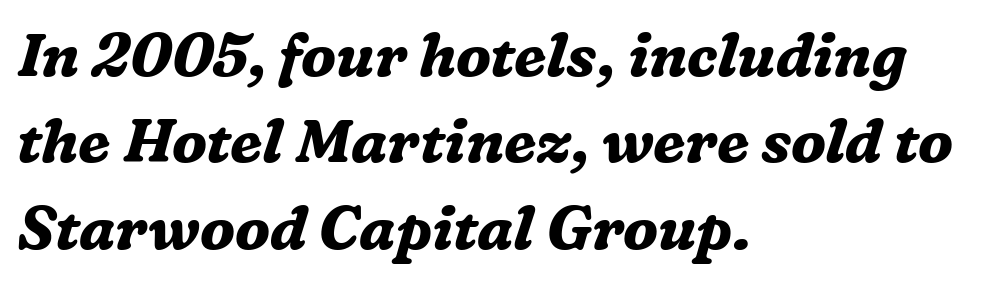
The image shows 60 px bold serif type, italic (leaning right); set left-aligned, normal line spacing (1.44x), normal letter spacing, not underlined; medium stroke contrast and a medium x-height.
